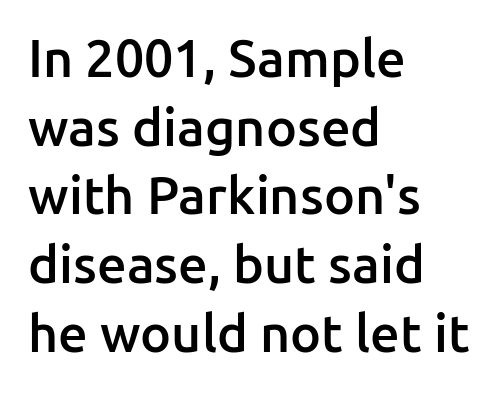
Nothing sits at the stroke ends, so this counts as sans-serif. The passage is arranged the way most books set body copy — flush left. Words float on clear page, feet unadorned. Is this a fixed-width face? No — the glyphs have proportional, varying widths.
